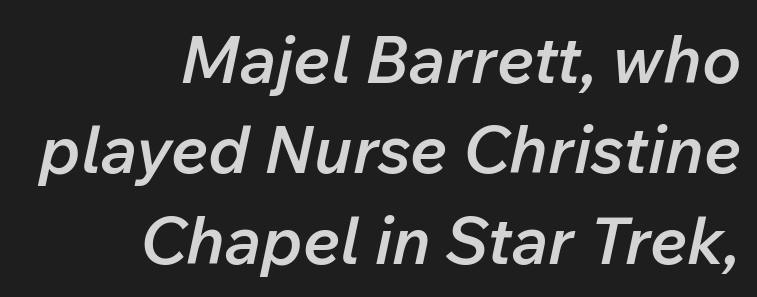
The image shows 66 px semibold type, italic (leaning right); set right-aligned, normal line spacing (1.37x), normal letter spacing, not underlined; low stroke contrast and a medium x-height.
